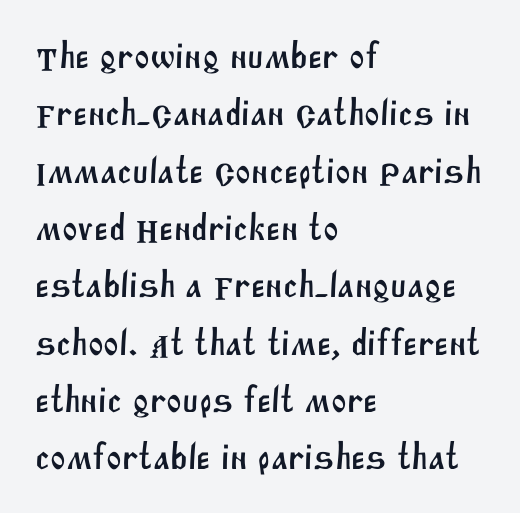
Descenders hang freely into open space. The text was rendered using a sans face with plain stroke endings. Tracking here is standard; glyphs follow each other at the usual distance. The rag falls on the right side of this text block.
